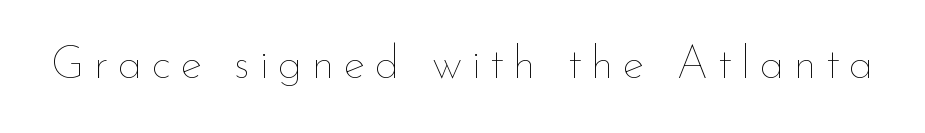
The type sits square on the baseline with zero lean. Here the designer chose a conventional face with non-uniform glyph widths. The area under the type is left untouched. Substantial extra tracking has been applied to these lines. Vertical stems look standard width or narrower in stroke.
